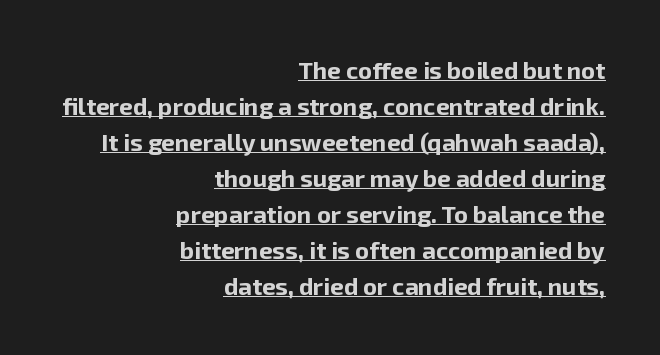
{"italic": "no", "bold": "yes", "underline": "yes", "align": "right", "line_spacing": "normal", "line_spacing_ratio": 1.5, "letter_spacing": "normal", "letter_spacing_em": 0.0, "glyph_px": 24}
